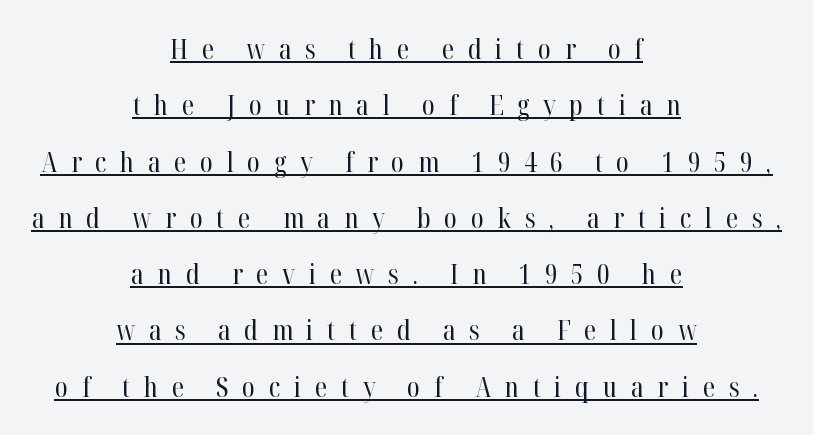
The image shows 28 px regular-weight, condensed serif type, upright; set centered, loose line spacing (2.01x), unusually wide letter spacing (+0.49 em), underlined; high stroke contrast and a medium x-height.
